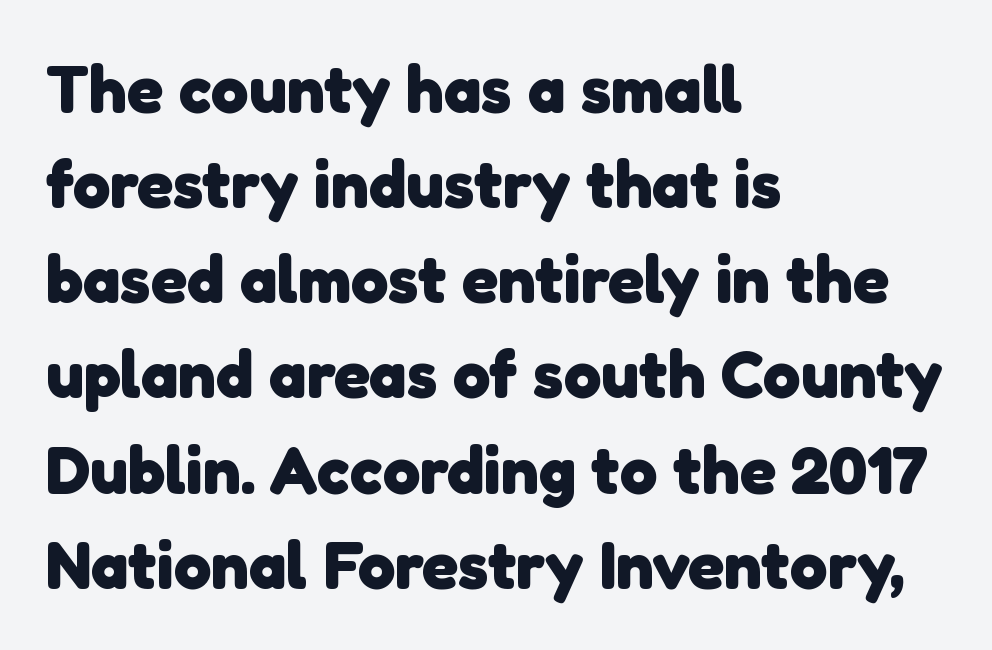
The image shows 67 px heavy sans-serif type; set left-aligned, normal line spacing (1.42x), normal letter spacing, not underlined; low stroke contrast and a medium x-height.
